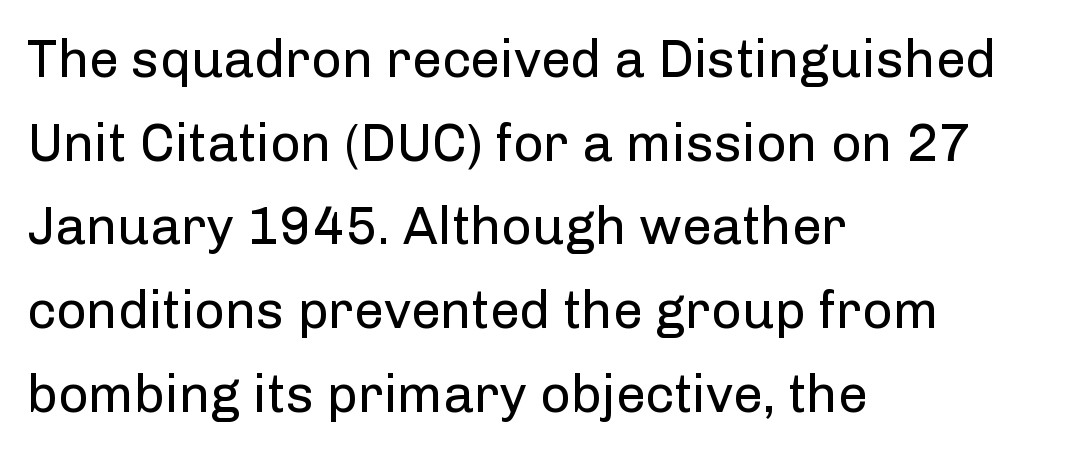
{"serif": "no", "italic": "no", "bold": "no", "weight": "regular", "width": "normal", "stroke_contrast": "low", "x_height": "medium", "monospaced": "no", "underline": "no", "align": "left", "line_spacing": "normal", "line_spacing_ratio": 1.58, "letter_spacing": "normal", "letter_spacing_em": 0.0, "glyph_px": 53}
